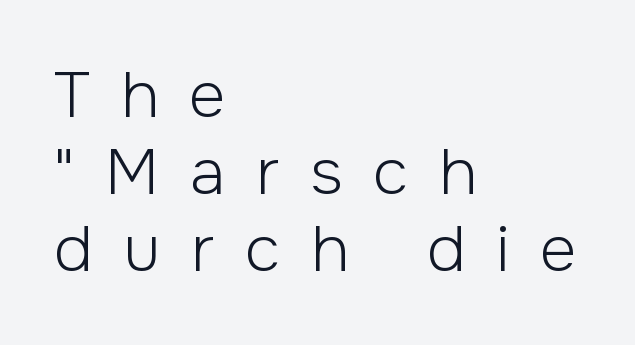
{"serif": "no", "italic": "no", "bold": "no", "weight": "light", "width": "normal", "stroke_contrast": "low", "x_height": "medium", "monospaced": "no", "underline": "no", "align": "left", "line_spacing_ratio": 1.2, "letter_spacing": "wide", "letter_spacing_em": 0.48, "glyph_px": 64}
